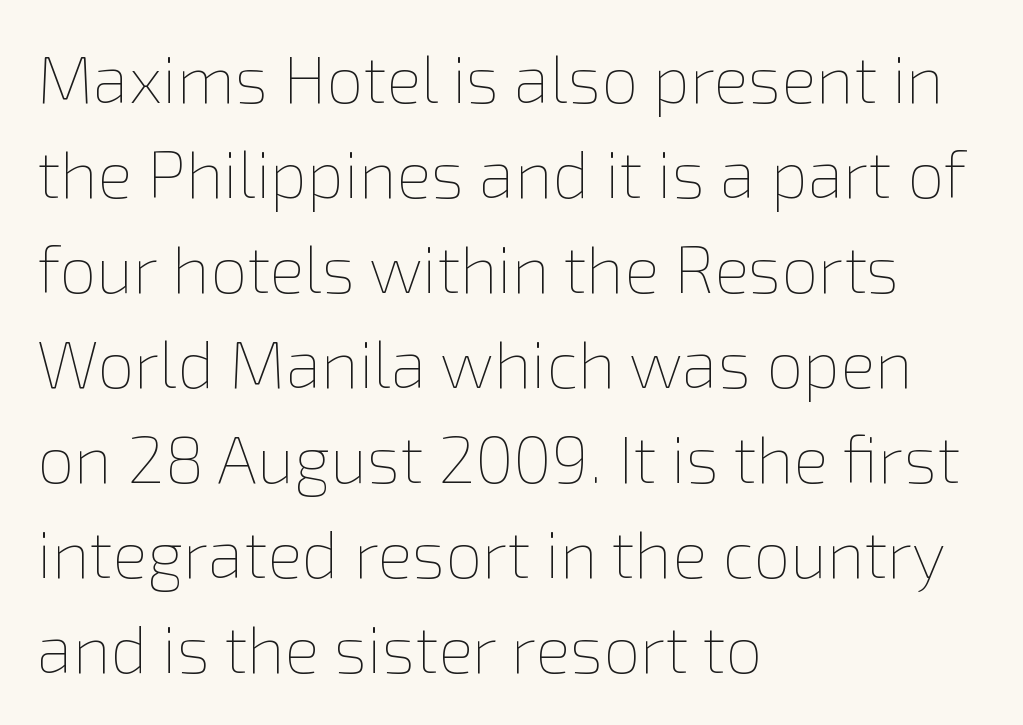
Q: Is the text bold? A: No.
Q: Is the text italic (slanted)? A: No, it is upright.
Q: Is the text underlined? A: No.
Q: How is the paragraph aligned? A: Left-aligned.
Q: Is the spacing between letters normal or unusually wide? A: Normal.
Q: Is the spacing between lines tight, normal or loose? A: Normal.
Q: Width (condensed, normal, or wide)? A: Normal.
Q: x-height? A: Medium.
Q: Monospaced? A: No.
